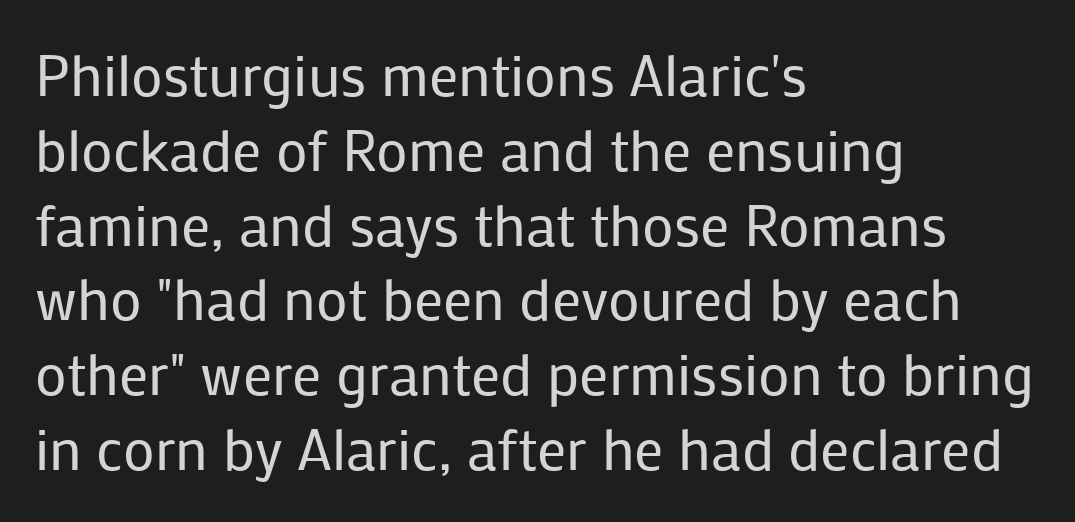
Here the glyphs are tracked normally, forming tight word shapes. The compositor pushed each line to the left boundary. To sum up the face: it is a sans, with no serifs. These lines were composed using upright roman letters.
